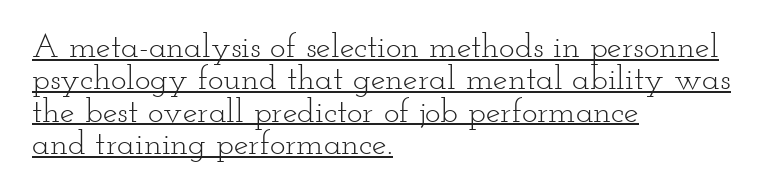
Q: Is the text bold? A: No.
Q: Is the text italic (slanted)? A: No, it is upright.
Q: Is the typeface a serif or a sans-serif typeface? A: Serif.
Q: Is the text underlined? A: Yes.
Q: How is the paragraph aligned? A: Left-aligned.
Q: Is the spacing between letters normal or unusually wide? A: Normal.
Q: Is the spacing between lines tight, normal or loose? A: Tight.
Q: Width (condensed, normal, or wide)? A: Wide.
Q: Stroke contrast? A: Low.
Q: x-height? A: Small.
Q: Monospaced? A: No.
